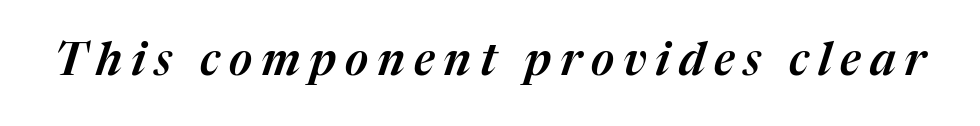
Q: Is the text italic (slanted)? A: Yes, it leans right by about 17 degrees.
Q: Is the text underlined? A: No.
Q: Is the spacing between letters normal or unusually wide? A: Unusually wide.
Q: Width (condensed, normal, or wide)? A: Normal.
Q: Stroke contrast? A: Medium.
Q: x-height? A: Medium.
Q: Monospaced? A: No.
